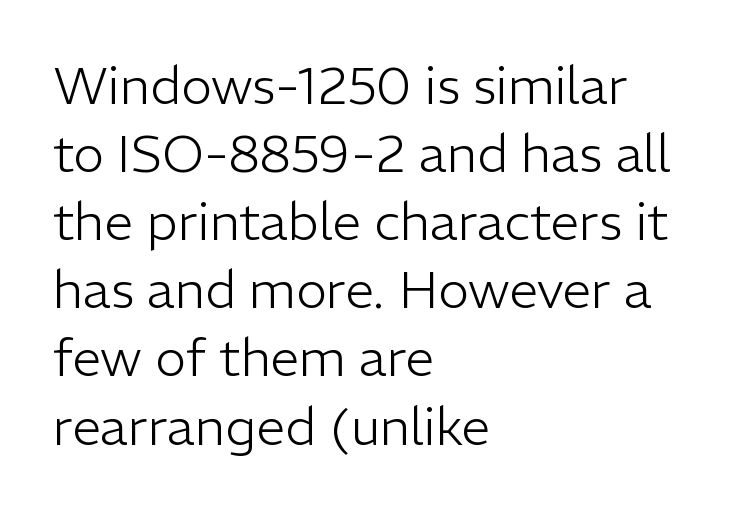
The image shows 52 px light sans-serif type, upright; set left-aligned, normal line spacing (1.31x), normal letter spacing, not underlined; low stroke contrast and a medium x-height.
